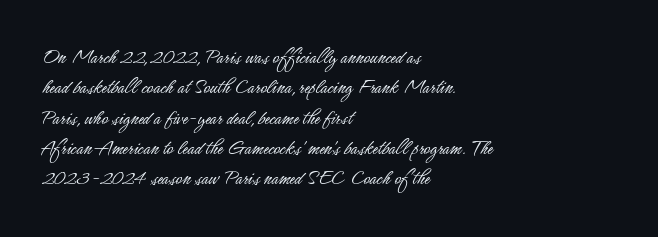
Q: Is the text bold? A: No.
Q: Is the text italic (slanted)? A: Yes.
Q: Is the text underlined? A: No.
Q: How is the paragraph aligned? A: Left-aligned.
Q: Is the spacing between letters normal or unusually wide? A: Normal.
Q: Is the spacing between lines tight, normal or loose? A: Normal.
